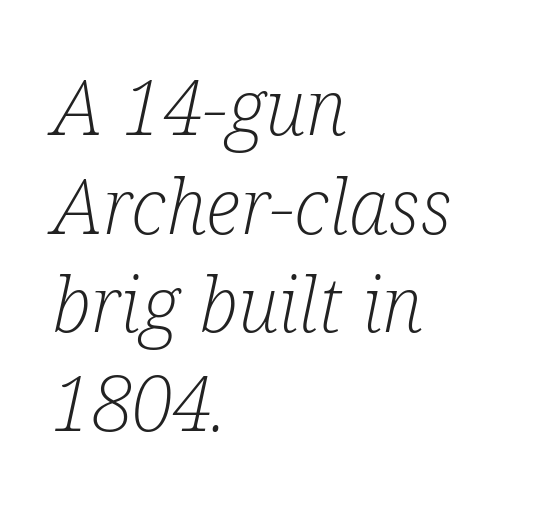
Q: Is the text bold? A: No.
Q: Is the text italic (slanted)? A: Yes, it leans right by about 12 degrees.
Q: Is the typeface a serif or a sans-serif typeface? A: Serif.
Q: Is the text underlined? A: No.
Q: How is the paragraph aligned? A: Left-aligned.
Q: Is the spacing between letters normal or unusually wide? A: Normal.
Q: Is the spacing between lines tight, normal or loose? A: Normal.
Q: Width (condensed, normal, or wide)? A: Condensed.
Q: Stroke contrast? A: Low.
Q: x-height? A: Medium.
Q: Monospaced? A: No.
